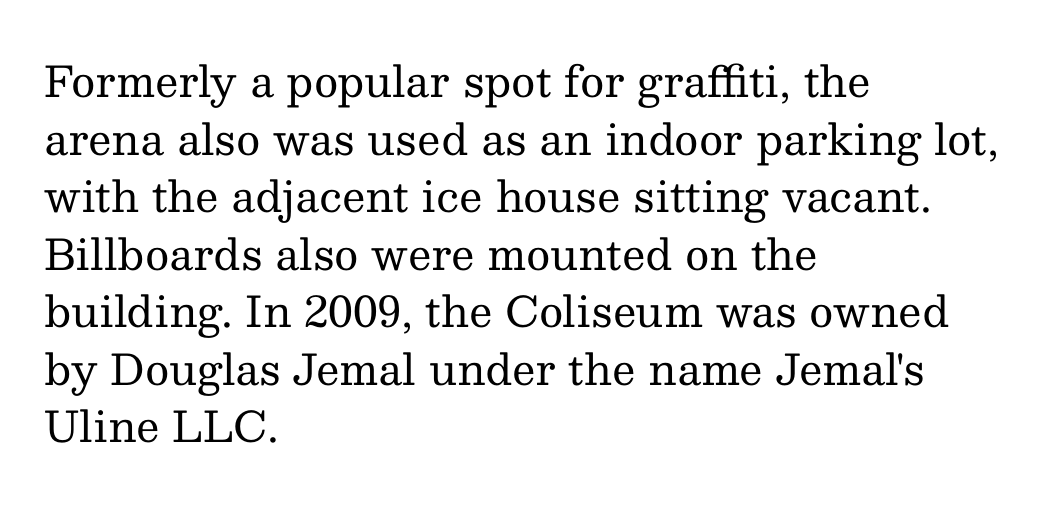
The image shows 42 px regular-weight serif type, upright; set left-aligned, normal line spacing (1.37x), normal letter spacing, not underlined; medium stroke contrast and a medium x-height.
